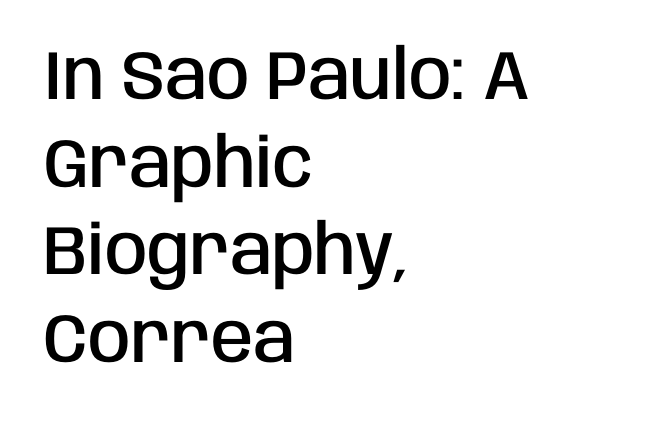
The image shows 69 px semibold, condensed sans-serif type, upright; set left-aligned, normal line spacing (1.27x), normal letter spacing, not underlined; low stroke contrast and a large x-height.
